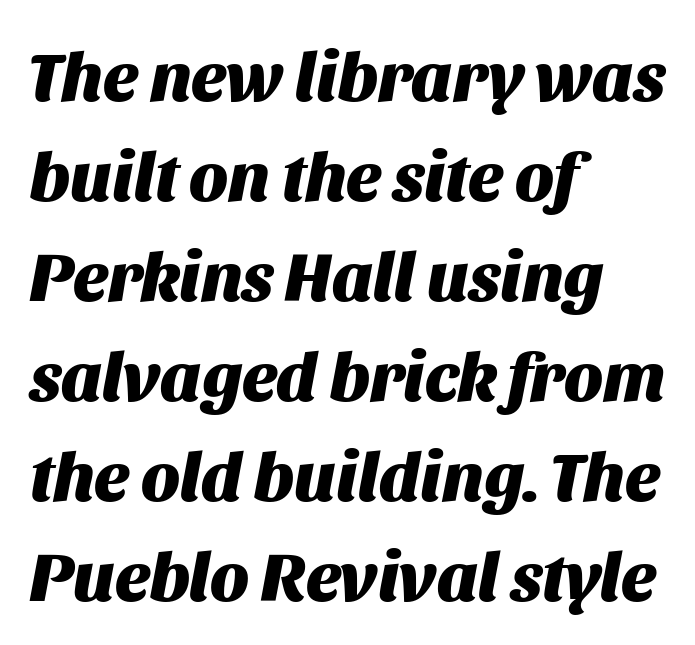
The image shows 69 px heavy type, italic (leaning right); set left-aligned, normal line spacing (1.45x), normal letter spacing, not underlined; medium stroke contrast and a large x-height.
